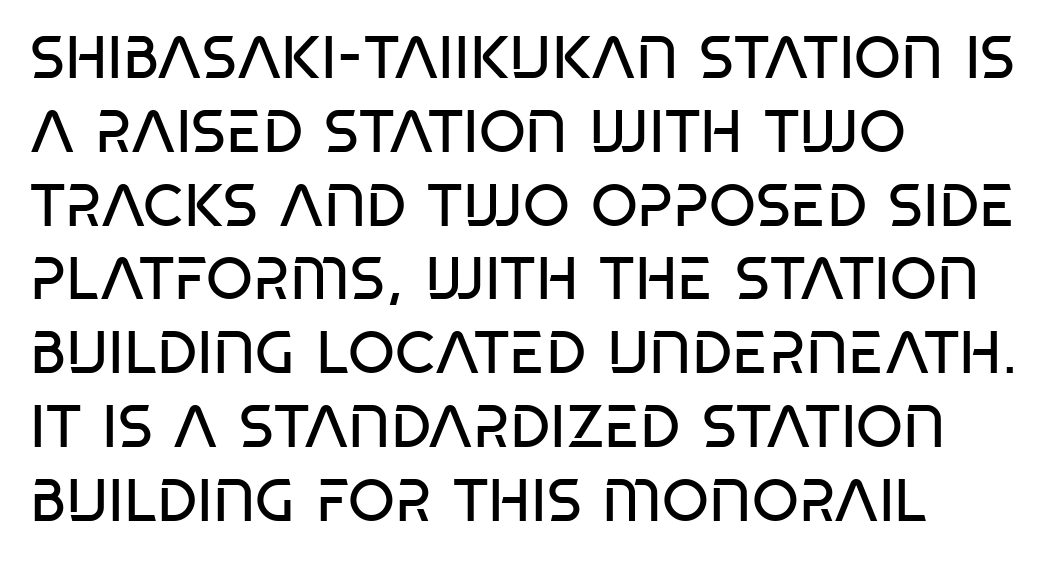
Q: Is the text bold? A: No.
Q: Is the typeface a serif or a sans-serif typeface? A: Sans-serif.
Q: Is the text underlined? A: No.
Q: How is the paragraph aligned? A: Left-aligned.
Q: Is the spacing between letters normal or unusually wide? A: Normal.
Q: Width (condensed, normal, or wide)? A: Condensed.
Q: Stroke contrast? A: Low.
Q: x-height? A: Large.
Q: Monospaced? A: No.
